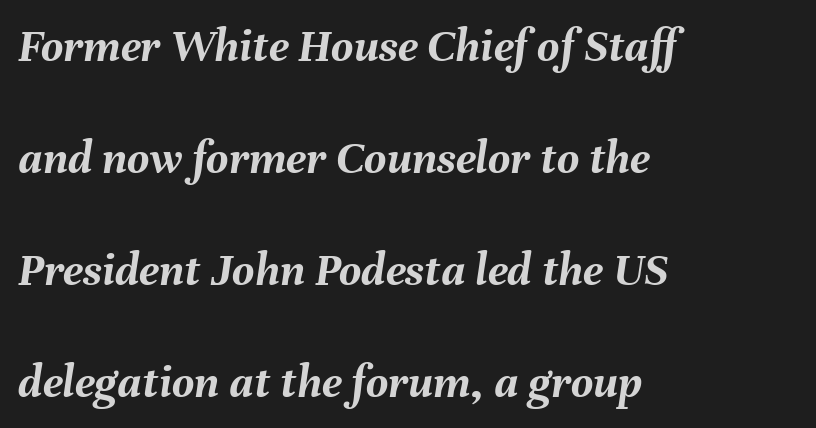
{"italic": "yes", "lean": "right", "slant_degrees": 8, "bold": "yes", "weight": "semibold", "width": "normal", "stroke_contrast": "medium", "x_height": "medium", "monospaced": "no", "underline": "no", "align": "left", "line_spacing": "loose", "line_spacing_ratio": 2.33, "letter_spacing": "normal", "letter_spacing_em": 0.0, "glyph_px": 48}
